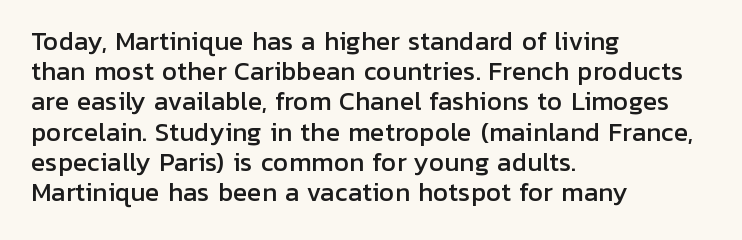
{"italic": "no", "underline": "no", "align": "left", "line_spacing": "normal", "line_spacing_ratio": 1.26, "letter_spacing": "normal", "letter_spacing_em": 0.0, "glyph_px": 24}
